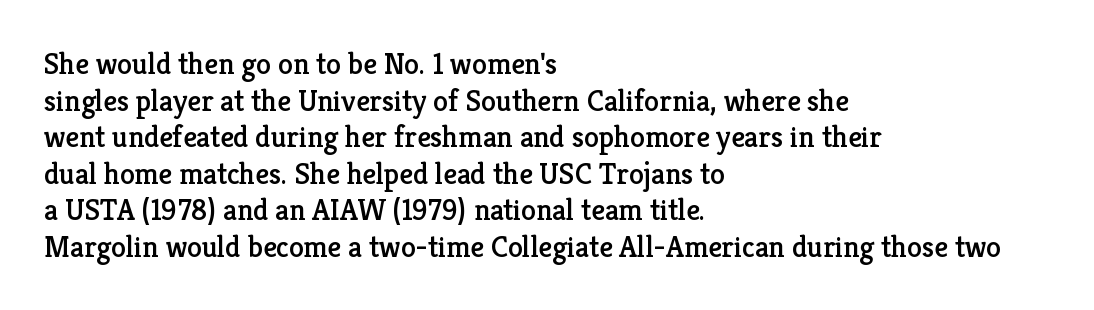
Q: Is the text italic (slanted)? A: No, it is upright.
Q: Is the typeface a serif or a sans-serif typeface? A: Serif.
Q: Is the text underlined? A: No.
Q: How is the paragraph aligned? A: Left-aligned.
Q: Is the spacing between letters normal or unusually wide? A: Normal.
Q: Width (condensed, normal, or wide)? A: Normal.
Q: Stroke contrast? A: Low.
Q: x-height? A: Medium.
Q: Monospaced? A: No.
